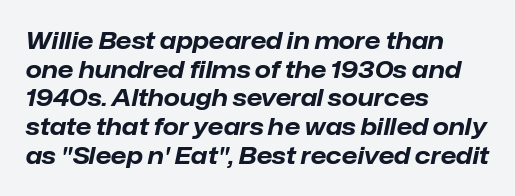
The image shows 23 px bold type, italic (leaning right); set left-aligned, normal line spacing (1.25x), normal letter spacing, not underlined.
